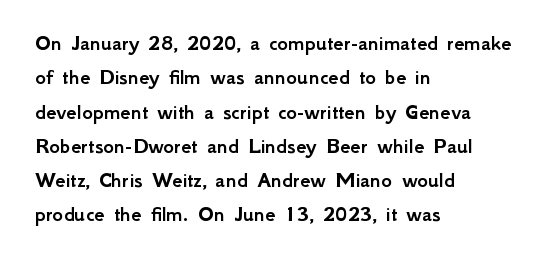
If you drew a ruler down the left edge, every line would touch it. Any mark beneath the type? The region is blank. Vertical spacing — default. It's the straight-up-and-down kind of type.
